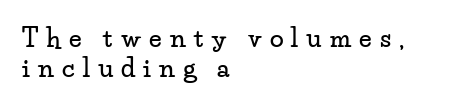
Reading down the block, your eye returns to a fixed left position each line. Has an underline been added? It has not. This is the regular roman posture of the typeface. Words appear elongated and porous because spacing is wide.
